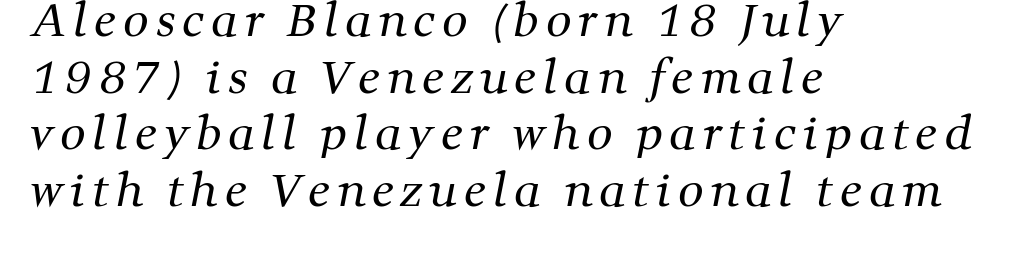
{"serif": "yes", "bold": "no", "weight": "regular", "width": "normal", "stroke_contrast": "medium", "x_height": "medium", "monospaced": "no", "underline": "no", "align": "left", "line_spacing": "normal", "line_spacing_ratio": 1.26, "glyph_px": 45}
